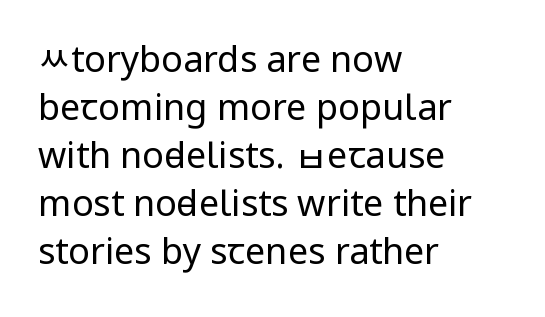
{"serif": "no", "italic": "no", "bold": "no", "weight": "regular", "width": "condensed", "stroke_contrast": "low", "underline": "no", "align": "left", "line_spacing": "normal", "line_spacing_ratio": 1.33, "letter_spacing": "normal", "letter_spacing_em": 0.0, "glyph_px": 36}
